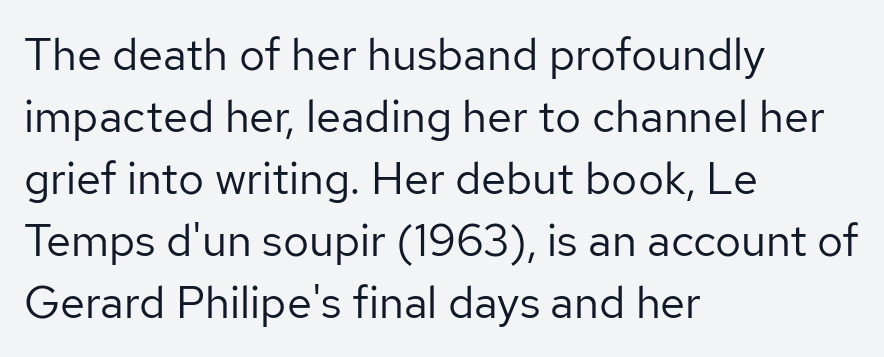
The image shows 45 px regular-weight sans-serif type, upright; set left-aligned, normal line spacing (1.38x), normal letter spacing, not underlined; low stroke contrast and a medium x-height.
